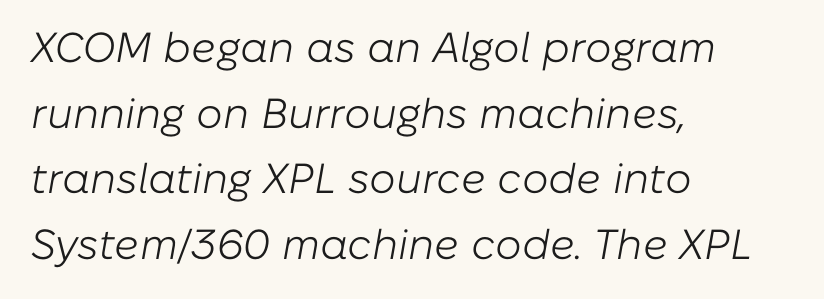
Does the lettering tilt? It does — this is italic. Rule under the text: the space is simply empty. The passage shown is not bold in any degree. Vertically, the passage feels balanced, rows spaced as you'd expect.
